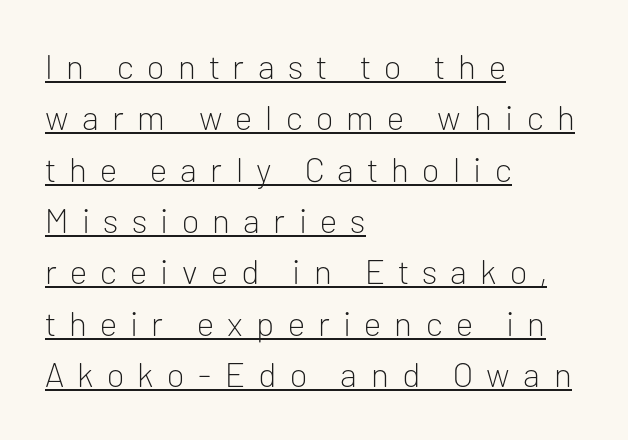
The image shows 34 px light sans-serif type, upright; set left-aligned, normal line spacing (1.51x), unusually wide letter spacing (+0.39 em), underlined; low stroke contrast and a medium x-height.
